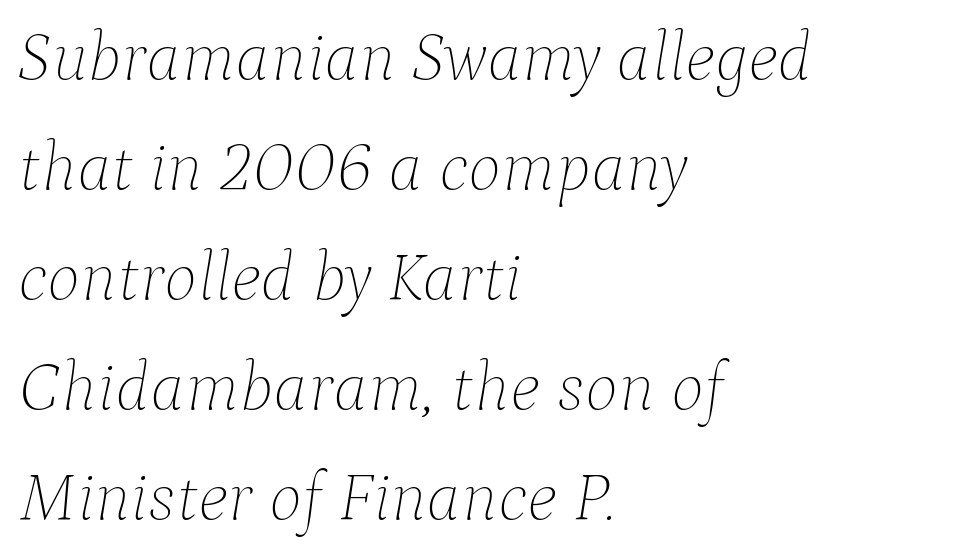
Tall strokes in this sample are angled rather than plumb. Does the copy run flush right? No — it runs flush left. Quick note: interline space is typical. Underlining? Definitely not there. Note the varied advance widths — an 'i' is clearly narrower than an 'm'.
